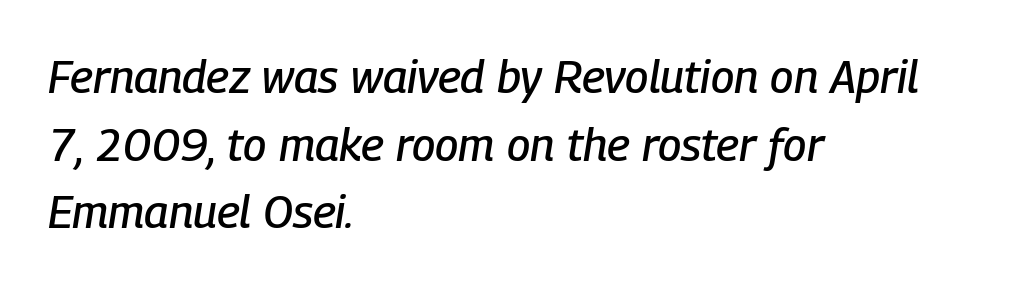
Varying glyph widths throughout — classic text-font behaviour. Nobody touched the tracking dial on this one. Just letters on the line, the space beneath them empty. Line beginnings align vertically; line endings do not. The letters are slanted; this is an italic face. The designer left line spacing at the default.
